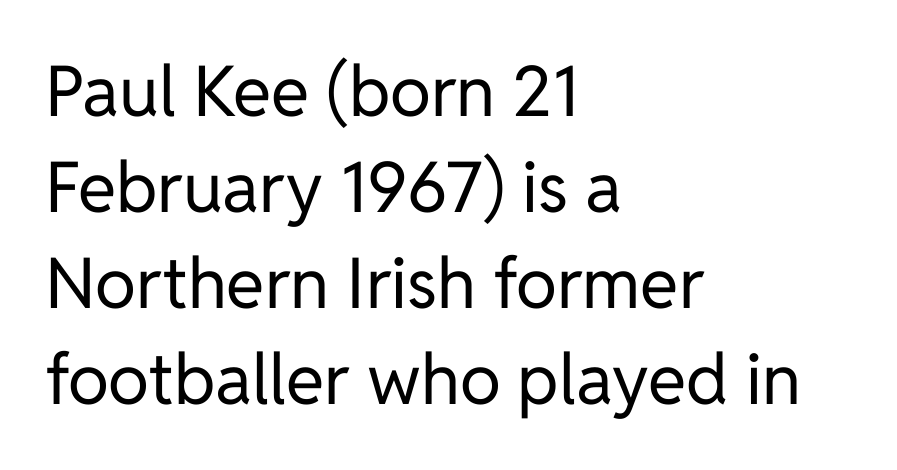
{"serif": "no", "italic": "no", "bold": "no", "weight": "regular", "width": "normal", "stroke_contrast": "low", "x_height": "medium", "monospaced": "no", "underline": "no", "align": "left", "line_spacing": "normal", "line_spacing_ratio": 1.37, "letter_spacing": "normal", "letter_spacing_em": 0.0, "glyph_px": 70}
